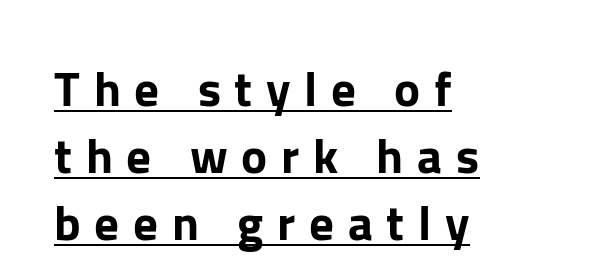
Q: Is the text italic (slanted)? A: No, it is upright.
Q: Is the typeface a serif or a sans-serif typeface? A: Sans-serif.
Q: Is the text underlined? A: Yes.
Q: How is the paragraph aligned? A: Left-aligned.
Q: Is the spacing between letters normal or unusually wide? A: Unusually wide.
Q: Is the spacing between lines tight, normal or loose? A: Normal.
Q: Width (condensed, normal, or wide)? A: Normal.
Q: Stroke contrast? A: Low.
Q: x-height? A: Medium.
Q: Monospaced? A: No.
